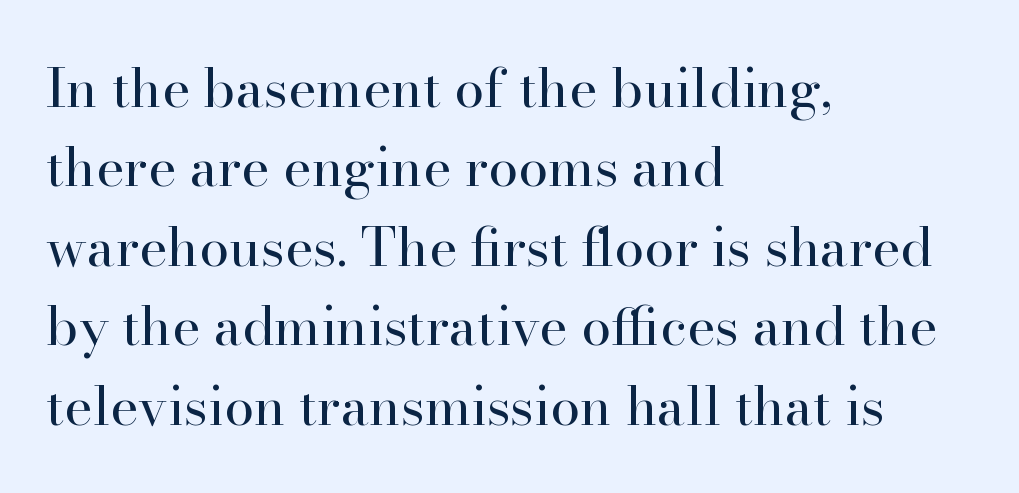
Q: Is the text bold? A: No.
Q: Is the text italic (slanted)? A: No, it is upright.
Q: Is the typeface a serif or a sans-serif typeface? A: Serif.
Q: Is the text underlined? A: No.
Q: How is the paragraph aligned? A: Left-aligned.
Q: Is the spacing between letters normal or unusually wide? A: Normal.
Q: Is the spacing between lines tight, normal or loose? A: Normal.
Q: Width (condensed, normal, or wide)? A: Normal.
Q: Stroke contrast? A: High.
Q: x-height? A: Small.
Q: Monospaced? A: No.
